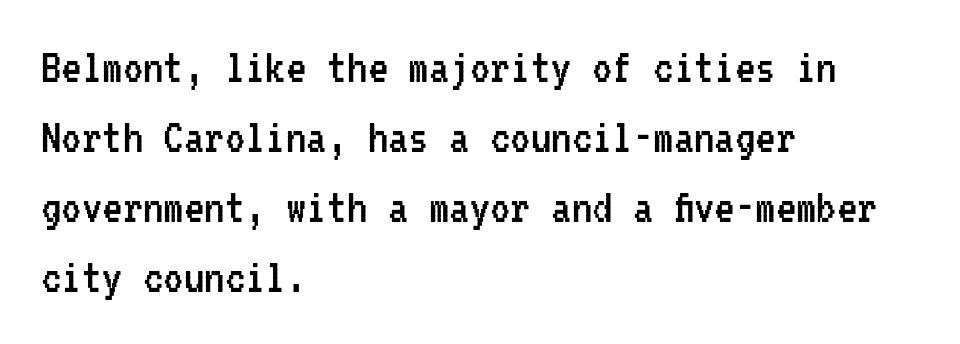
Ascenders rise straight up at ninety degrees. Lines of text with bare space underneath. The text block is weighted toward the left margin, trailing off unevenly rightward. These lines sit exactly where default settings would place them.
